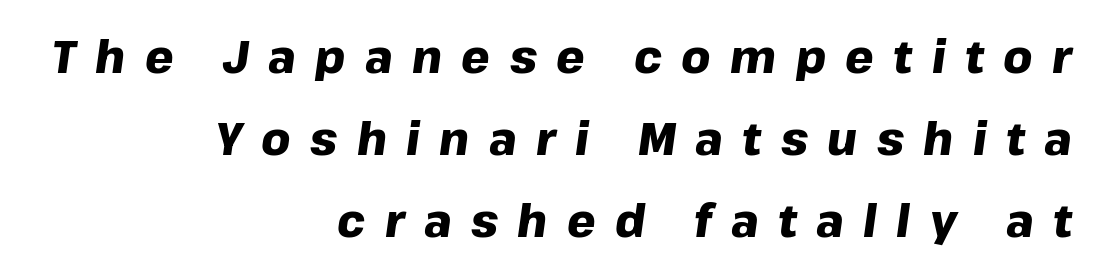
Italic: yes, the glyphs are oblique. The gaps between neighbouring characters are conspicuously large. Thick stems and heavy bowls — unmistakably bold. Underlining? Definitely not there.
